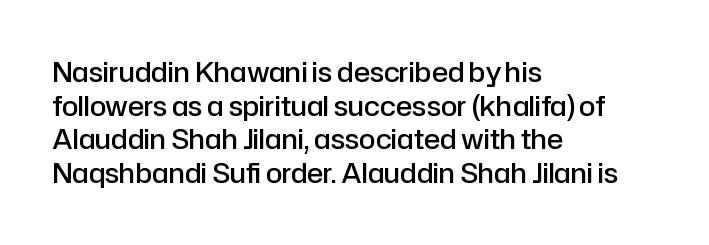
Q: Is the text bold? A: Semi-bold.
Q: Is the text italic (slanted)? A: No, it is upright.
Q: Is the text underlined? A: No.
Q: How is the paragraph aligned? A: Left-aligned.
Q: Is the spacing between letters normal or unusually wide? A: Normal.
Q: Is the spacing between lines tight, normal or loose? A: Normal.
